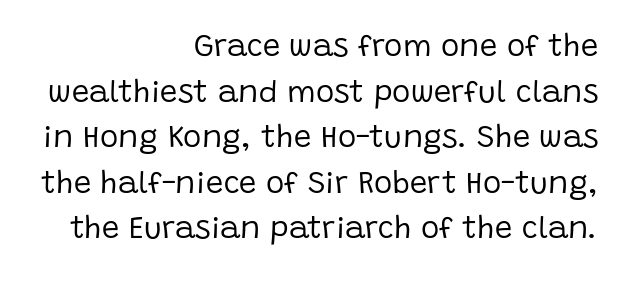
The image shows 31 px regular-weight sans-serif type, upright; set right-aligned, normal line spacing (1.47x), normal letter spacing, not underlined; low stroke contrast and a large x-height.
